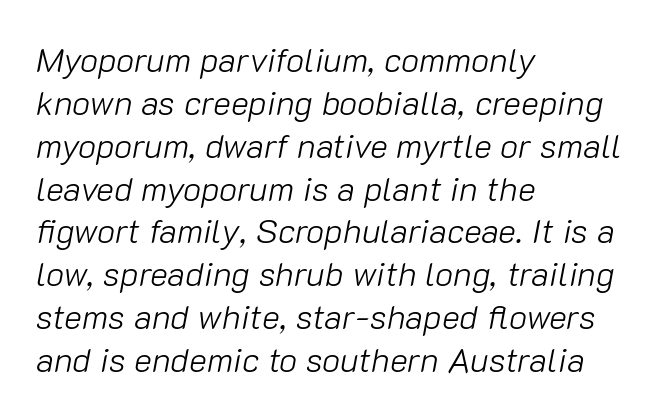
Q: Is the text bold? A: No.
Q: Is the text italic (slanted)? A: Yes, it leans right by about 10 degrees.
Q: Is the text underlined? A: No.
Q: How is the paragraph aligned? A: Left-aligned.
Q: Is the spacing between letters normal or unusually wide? A: Normal.
Q: Is the spacing between lines tight, normal or loose? A: Normal.
Q: Width (condensed, normal, or wide)? A: Normal.
Q: Stroke contrast? A: Low.
Q: x-height? A: Medium.
Q: Monospaced? A: No.
